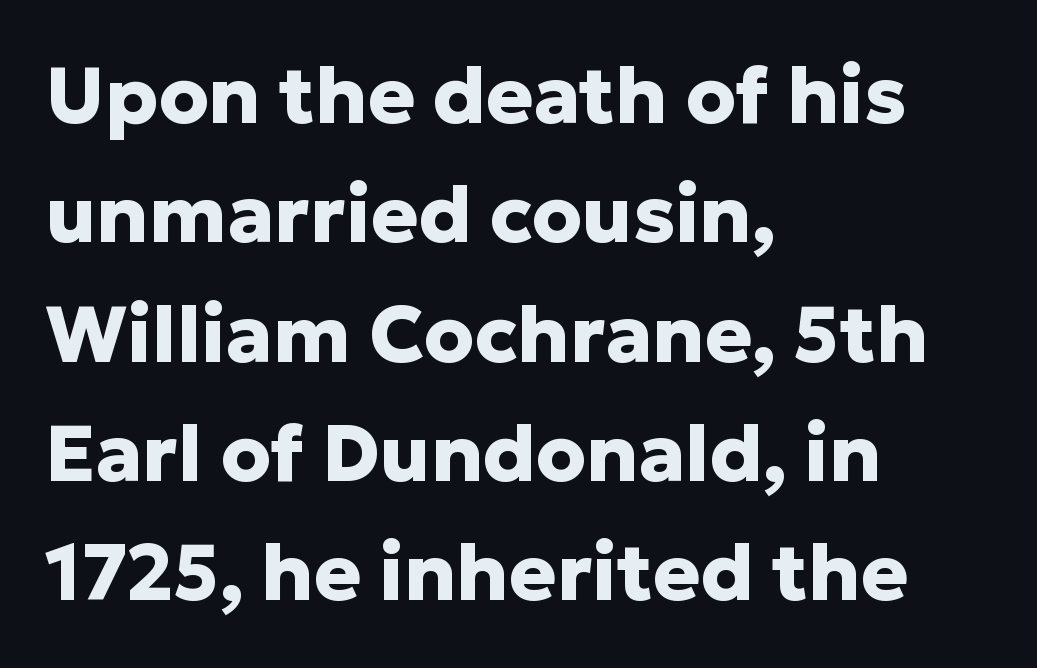
Spacing verdict: proportional, widths tailored to each character. Heavy-handed strokes throughout: this text is bold. Look at the tracking — it's just the regular setting, nothing added. The string is rendered with underlining switched off.
